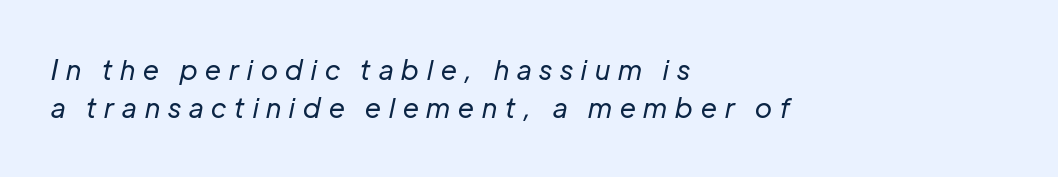
{"italic": "yes", "lean": "right", "slant_degrees": 12, "bold": "no", "underline": "no", "align": "left", "line_spacing": "normal", "line_spacing_ratio": 1.42, "letter_spacing": "wide", "letter_spacing_em": 0.3, "glyph_px": 27}
